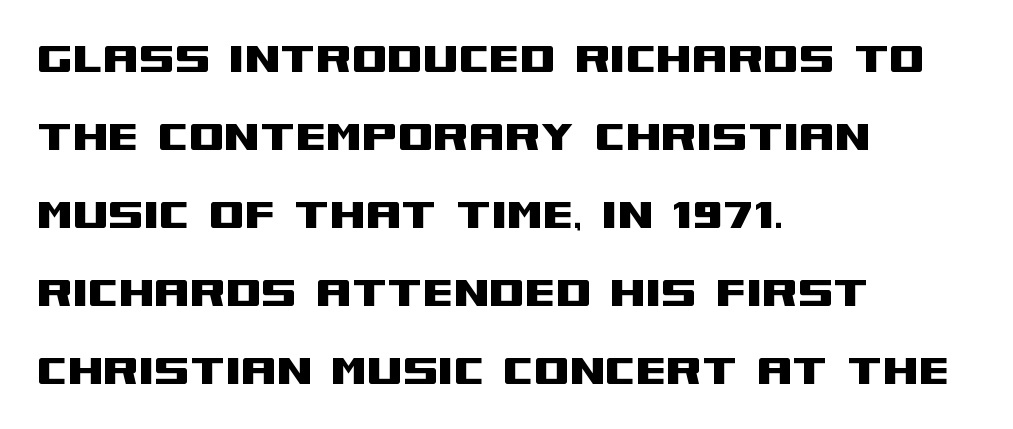
The image shows 51 px wide sans-serif type, upright; set left-aligned, normal line spacing (1.53x), normal letter spacing, not underlined; medium stroke contrast and a large x-height.
